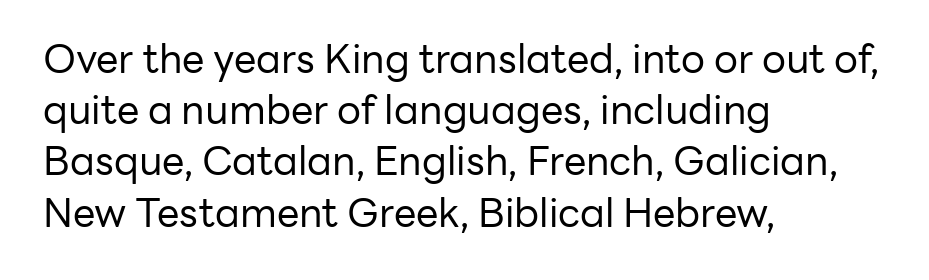
{"serif": "no", "italic": "no", "bold": "no", "weight": "regular", "width": "normal", "stroke_contrast": "low", "x_height": "medium", "monospaced": "no", "underline": "no", "align": "left", "line_spacing": "normal", "line_spacing_ratio": 1.28, "letter_spacing": "normal", "letter_spacing_em": 0.0, "glyph_px": 40}
